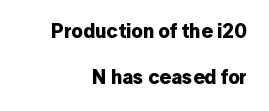
{"italic": "no", "bold": "yes", "underline": "no", "align": "right", "line_spacing": "loose", "line_spacing_ratio": 2.31, "letter_spacing": "normal", "letter_spacing_em": 0.0, "glyph_px": 20}
